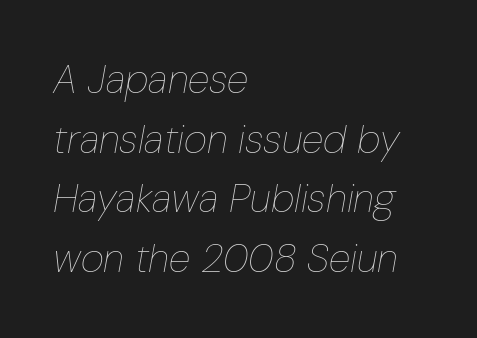
The image shows 40 px thin, condensed type, italic (leaning right); set left-aligned, normal line spacing (1.49x), normal letter spacing, not underlined; low stroke contrast and a medium x-height.
